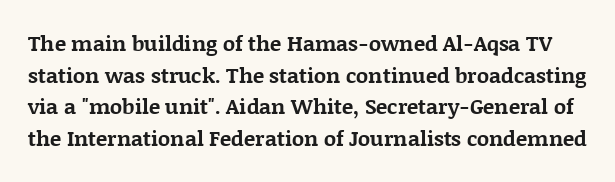
Q: Is the text bold? A: Yes.
Q: Is the text italic (slanted)? A: No, it is upright.
Q: Is the text underlined? A: No.
Q: Is the spacing between letters normal or unusually wide? A: Normal.
Q: Is the spacing between lines tight, normal or loose? A: Normal.
